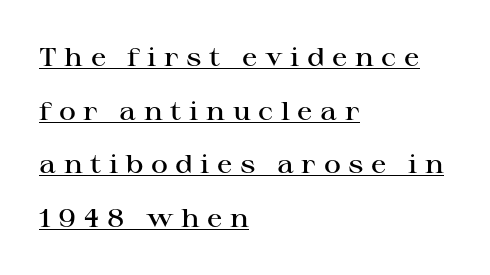
Q: Is the text bold? A: Semi-bold.
Q: Is the text italic (slanted)? A: No, it is upright.
Q: Is the text underlined? A: Yes.
Q: How is the paragraph aligned? A: Left-aligned.
Q: Is the spacing between letters normal or unusually wide? A: Unusually wide.
Q: Is the spacing between lines tight, normal or loose? A: Loose.
